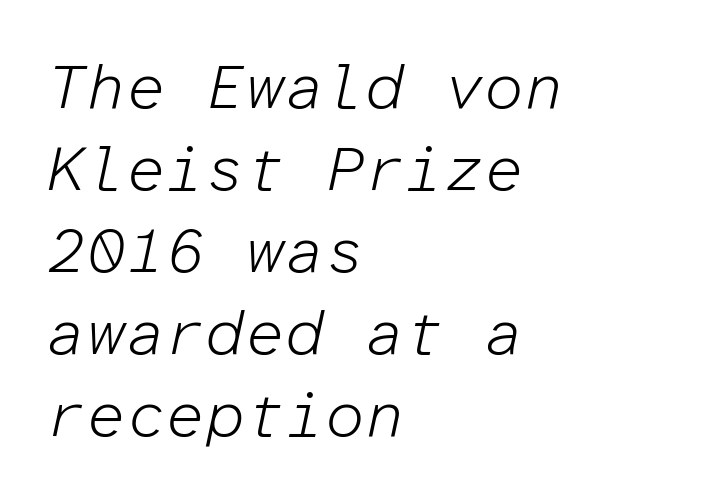
The image shows 63 px light type, italic (leaning right), monospaced; set left-aligned, normal line spacing (1.3x), normal letter spacing, not underlined; low stroke contrast and a medium x-height.
